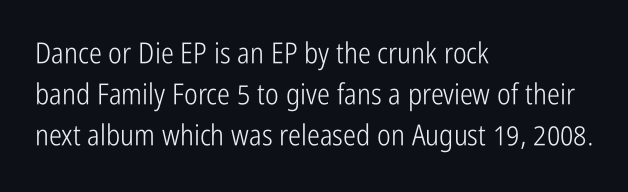
{"serif": "no", "italic": "no", "bold": "no", "weight": "light", "width": "condensed", "stroke_contrast": "low", "x_height": "medium", "monospaced": "no", "underline": "no", "align": "left", "line_spacing": "normal", "line_spacing_ratio": 1.41, "letter_spacing": "normal", "letter_spacing_em": 0.0, "glyph_px": 29}
